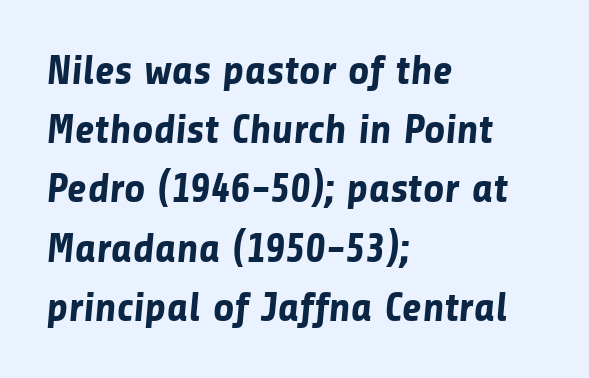
{"serif": "no", "bold": "yes", "weight": "bold", "width": "normal", "stroke_contrast": "low", "x_height": "medium", "monospaced": "no", "underline": "no", "align": "left", "line_spacing": "normal", "line_spacing_ratio": 1.41, "letter_spacing": "normal", "letter_spacing_em": 0.0, "glyph_px": 42}
